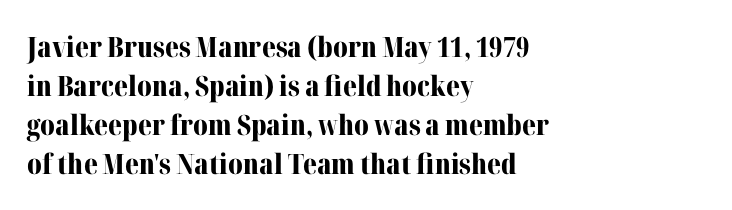
Q: Is the text bold? A: Yes.
Q: Is the text italic (slanted)? A: No, it is upright.
Q: Is the typeface a serif or a sans-serif typeface? A: Serif.
Q: Is the text underlined? A: No.
Q: How is the paragraph aligned? A: Left-aligned.
Q: Is the spacing between letters normal or unusually wide? A: Normal.
Q: Is the spacing between lines tight, normal or loose? A: Normal.
Q: Width (condensed, normal, or wide)? A: Normal.
Q: Stroke contrast? A: Medium.
Q: x-height? A: Medium.
Q: Monospaced? A: No.
